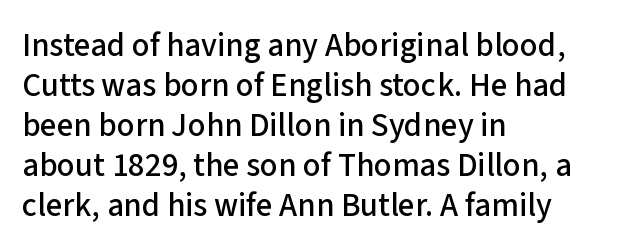
Q: Is the text italic (slanted)? A: No, it is upright.
Q: Is the typeface a serif or a sans-serif typeface? A: Sans-serif.
Q: Is the text underlined? A: No.
Q: How is the paragraph aligned? A: Left-aligned.
Q: Is the spacing between letters normal or unusually wide? A: Normal.
Q: Width (condensed, normal, or wide)? A: Normal.
Q: Stroke contrast? A: Low.
Q: x-height? A: Medium.
Q: Monospaced? A: No.
